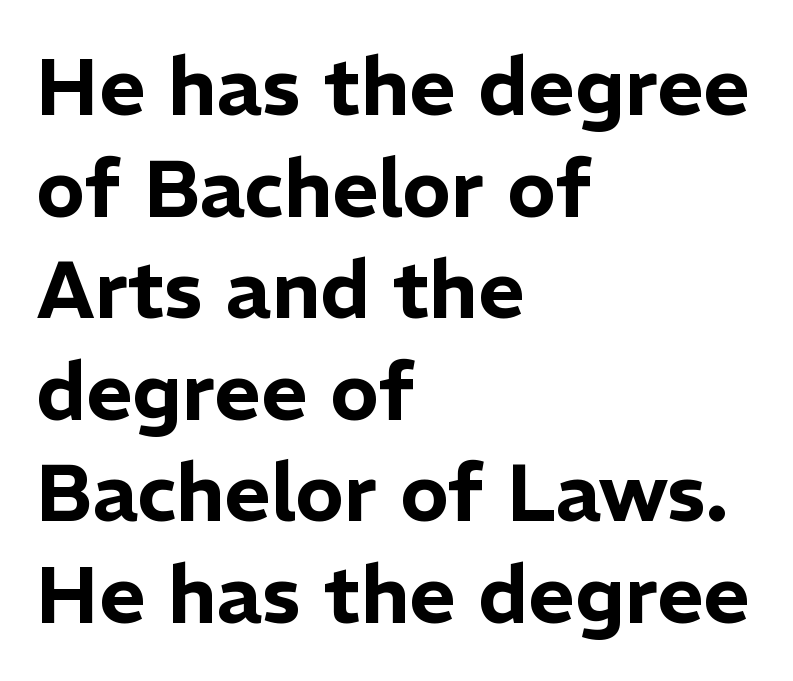
Each letter keeps its own natural width here, so spacing adapts to shape. Do the letters lean? They stand straight. Typographically, this falls in the sans-serif category. Does the copy run flush right? No — it runs flush left. Nothing unusual about the tracking: characters are spaced as the font intends. Descenders hang freely into open space.
